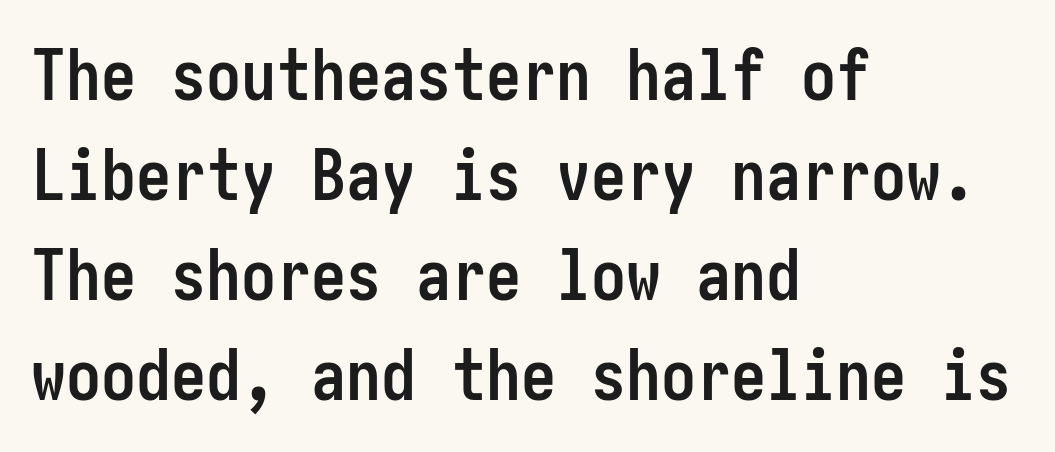
The image shows 70 px semibold, condensed sans-serif type, upright; set left-aligned, normal line spacing (1.43x), normal letter spacing, not underlined; low stroke contrast and a medium x-height.
